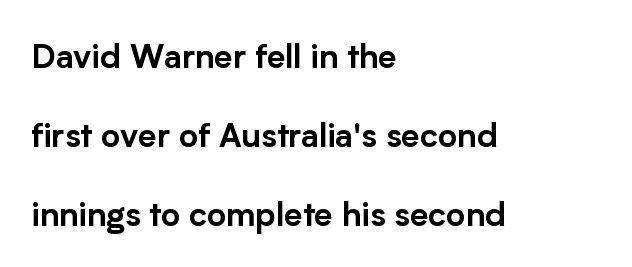
The lettering stays uniformly vertical, giving the passage a roman look. Varying glyph widths throughout — classic text-font behaviour. This sample trades compactness for vertical openness between lines. Are there feet on the stems? There aren't — it's a sans.
